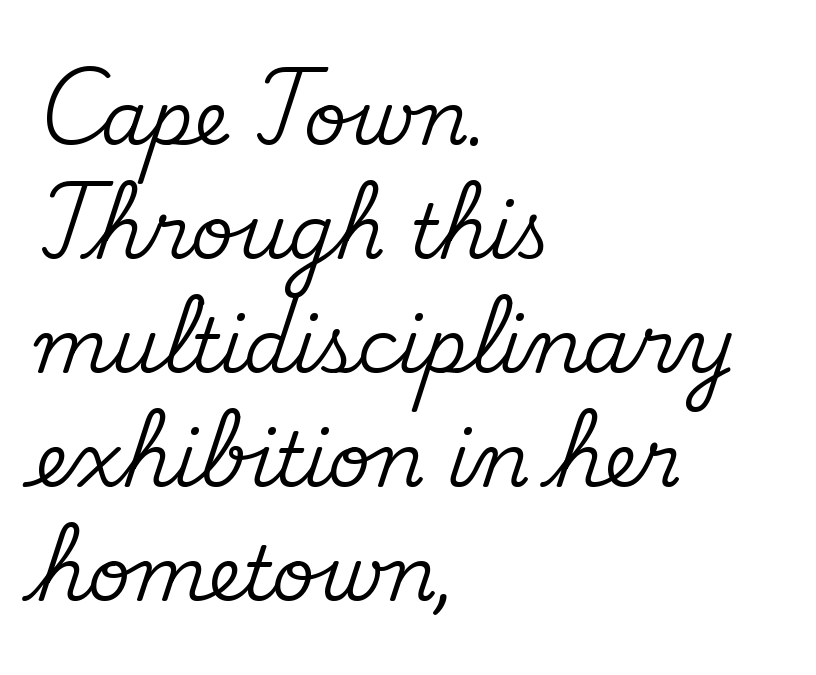
Normally led — the rows are evenly, conventionally spaced. Nobody drew a line under any word here. These lines are rendered in a variable-pitch font.
